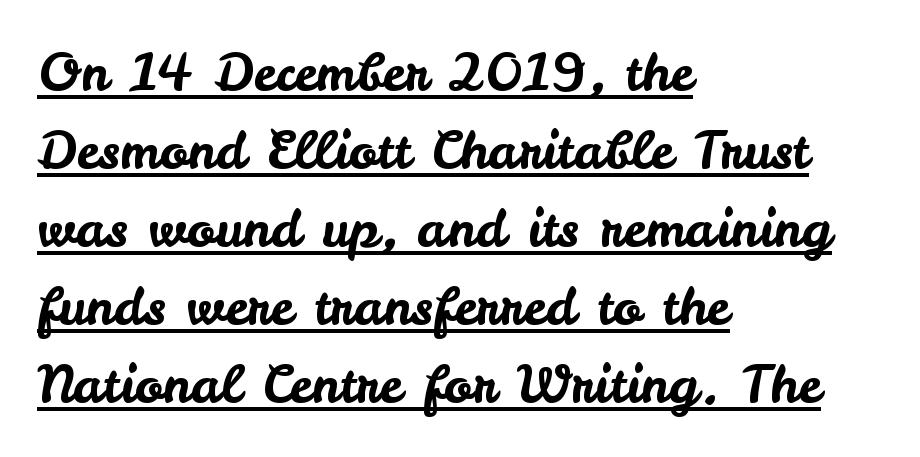
Q: Is the text italic (slanted)? A: Yes.
Q: Is the typeface a serif or a sans-serif typeface? A: Sans-serif.
Q: Is the text underlined? A: Yes.
Q: How is the paragraph aligned? A: Left-aligned.
Q: Is the spacing between letters normal or unusually wide? A: Normal.
Q: Is the spacing between lines tight, normal or loose? A: Normal.
Q: Width (condensed, normal, or wide)? A: Normal.
Q: Stroke contrast? A: Low.
Q: x-height? A: Small.
Q: Monospaced? A: No.
